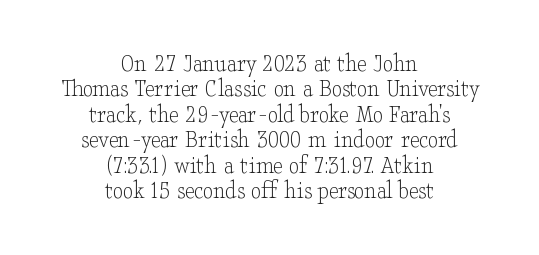
Characters remain perfectly vertical along every line. The tracking reads as untouched default to a designer's eye. Vertical stems look standard width or narrower in stroke. The passage shown stacks its lines with hardly any gap. Which margin do the lines hug? Neither — every line sits in the middle. Descenders hang freely into open space.
